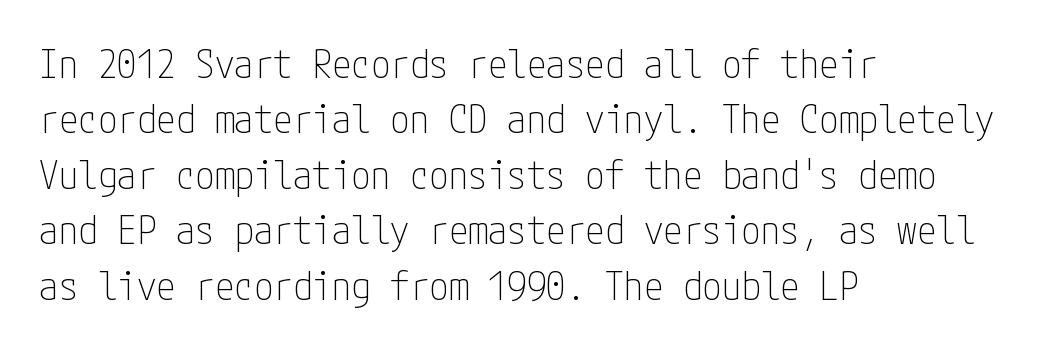
{"serif": "no", "italic": "no", "bold": "no", "weight": "thin", "width": "condensed", "stroke_contrast": "low", "x_height": "medium", "underline": "no", "align": "left", "line_spacing": "normal", "line_spacing_ratio": 1.42, "letter_spacing": "normal", "letter_spacing_em": 0.0, "glyph_px": 39}
